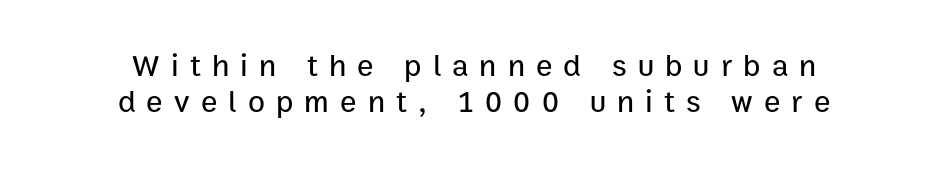
Q: Is the text italic (slanted)? A: No, it is upright.
Q: Is the typeface a serif or a sans-serif typeface? A: Sans-serif.
Q: Is the text underlined? A: No.
Q: How is the paragraph aligned? A: Centered.
Q: Is the spacing between letters normal or unusually wide? A: Unusually wide.
Q: Width (condensed, normal, or wide)? A: Normal.
Q: Stroke contrast? A: Low.
Q: x-height? A: Medium.
Q: Monospaced? A: No.
